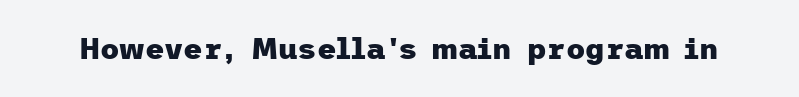
The image shows 30 px heavy sans-serif type, upright; set normal letter spacing, not underlined; low stroke contrast and a medium x-height.
